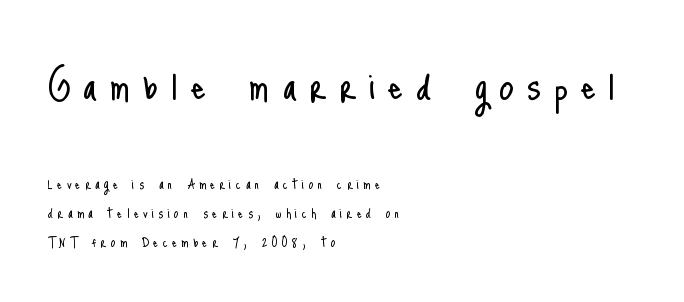
The image shows 47 px light, condensed sans-serif type, upright; set left-aligned, line spacing 1.81x, unusually wide letter spacing (+0.27 em), not underlined; the first (top) block is 2.94x larger; low stroke contrast and a small x-height.
